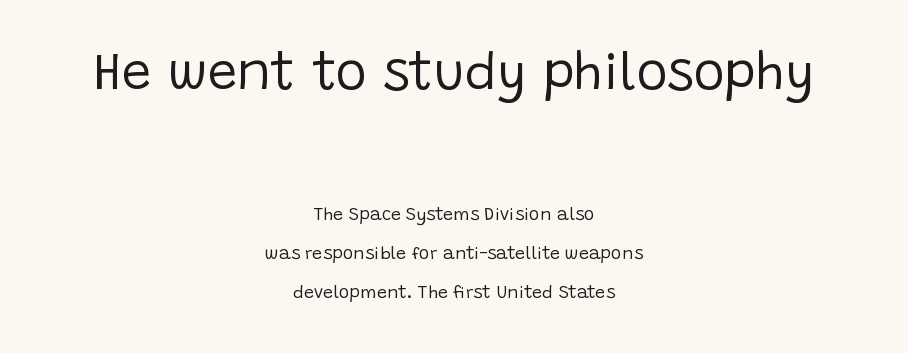
The image shows 53 px regular-weight sans-serif type, upright; set centered, loose line spacing (2.15x), normal letter spacing, not underlined; the first (top) block is 2.94x larger; low stroke contrast and a large x-height.
